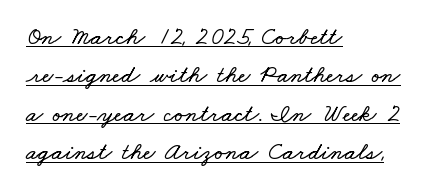
The image shows 25 px text type; set left-aligned, normal line spacing (1.54x), normal letter spacing, underlined.
